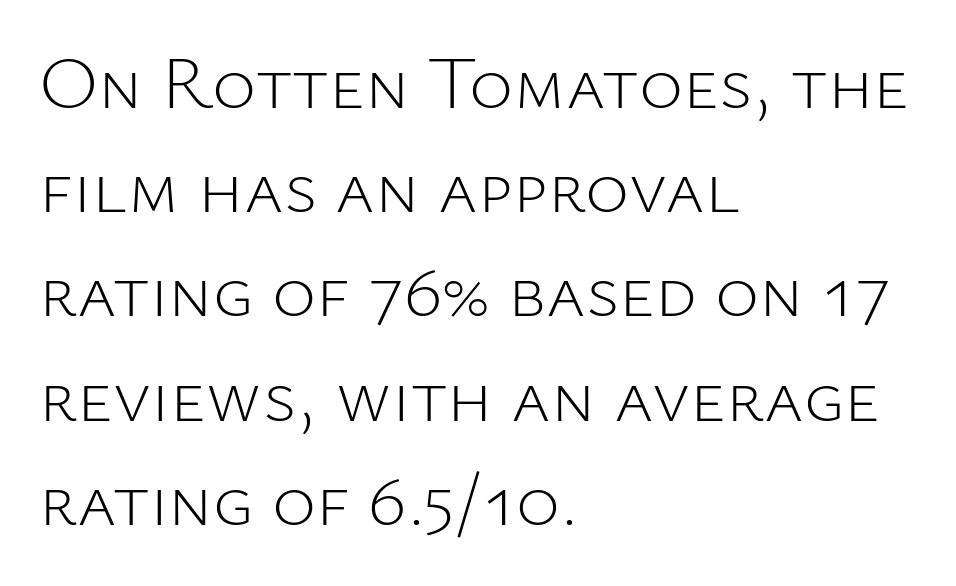
The image shows 75 px light sans-serif type, upright; set left-aligned, normal line spacing (1.39x), normal letter spacing, not underlined; low stroke contrast and a medium x-height.
